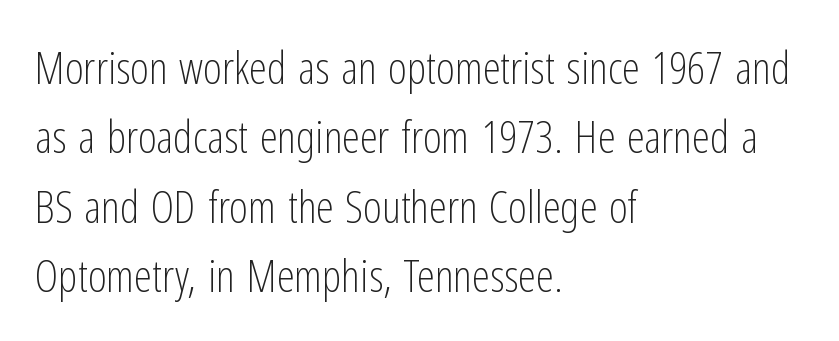
{"serif": "no", "italic": "no", "bold": "no", "weight": "light", "width": "condensed", "stroke_contrast": "low", "x_height": "medium", "monospaced": "no", "underline": "no", "align": "left", "line_spacing": "normal", "line_spacing_ratio": 1.54, "letter_spacing": "normal", "letter_spacing_em": 0.0, "glyph_px": 45}
